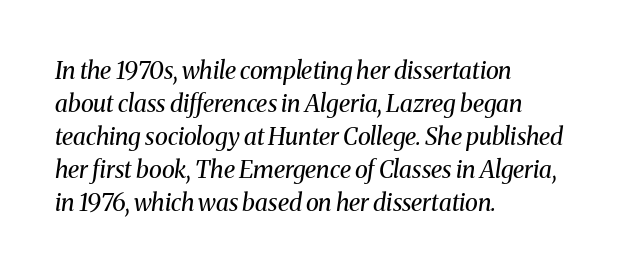
The image shows 24 px text type, italic (leaning right); set left-aligned, normal line spacing (1.38x), normal letter spacing, not underlined.
